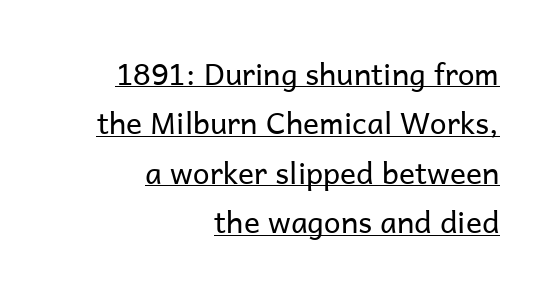
The image shows 30 px regular-weight sans-serif type, upright; set right-aligned, normal line spacing (1.65x), normal letter spacing, underlined; low stroke contrast and a medium x-height.
